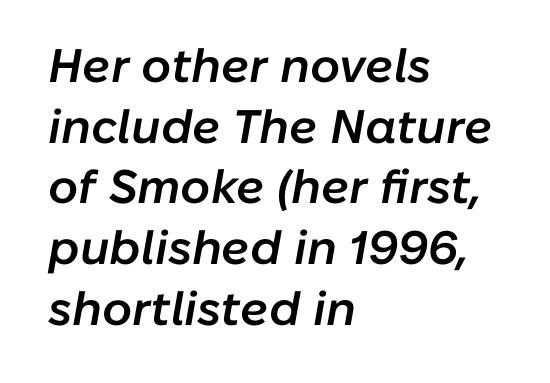
What weight is shown? A semibold, between regular and bold. These lines stack with their left ends in a neat column. The area under the type is left untouched. Look at the tracking — it's just the regular setting, nothing added. The leading is moderate, giving the passage an even texture. Looking at the ascenders, they clearly lean.
